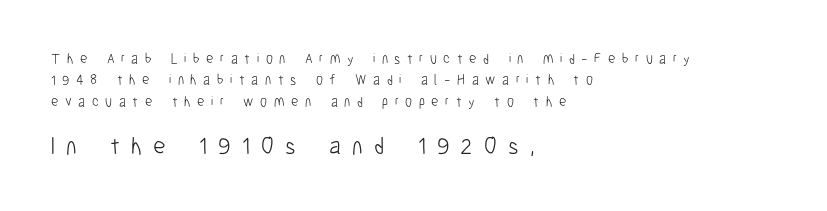
{"italic": "no", "bold": "no", "underline": "no", "align": "left", "line_spacing": "normal", "line_spacing_ratio": 1.52, "letter_spacing": "wide", "letter_spacing_em": 0.47, "larger_block": "second", "size_ratio": 1.71, "glyph_px": 24}
